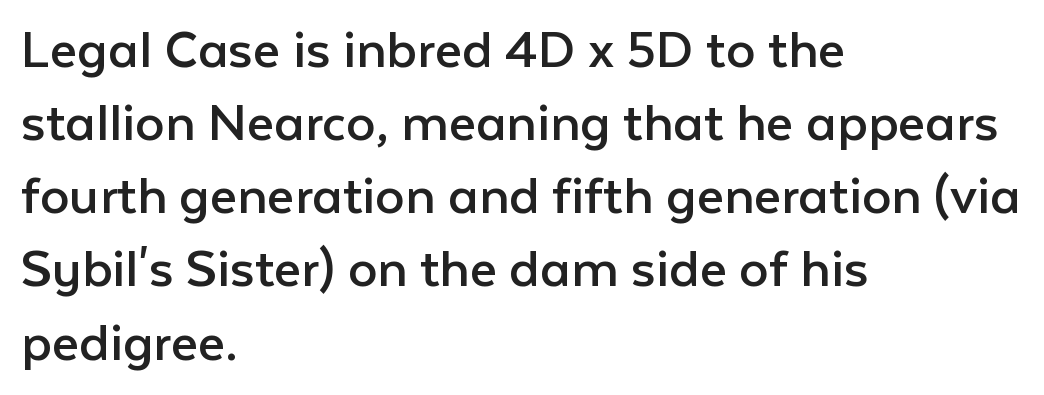
{"serif": "no", "italic": "no", "bold": "no", "weight": "regular", "width": "normal", "stroke_contrast": "low", "x_height": "medium", "monospaced": "no", "underline": "no", "align": "left", "line_spacing_ratio": 1.24, "letter_spacing": "normal", "letter_spacing_em": 0.0, "glyph_px": 59}
